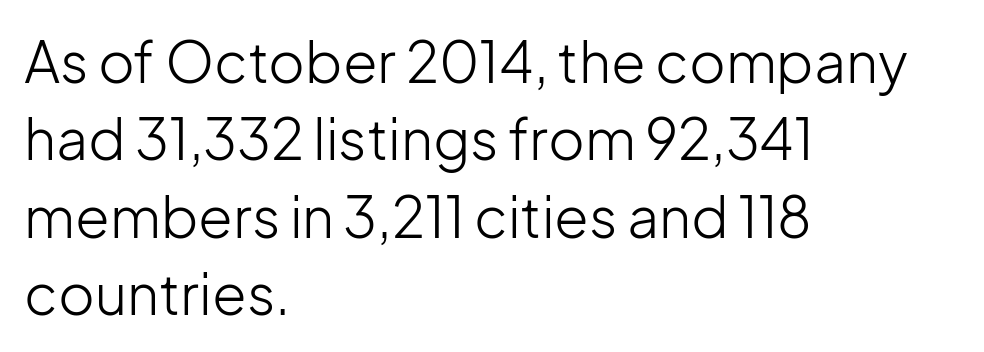
The image shows 56 px light sans-serif type, upright; set left-aligned, normal line spacing (1.38x), normal letter spacing, not underlined; low stroke contrast and a medium x-height.
